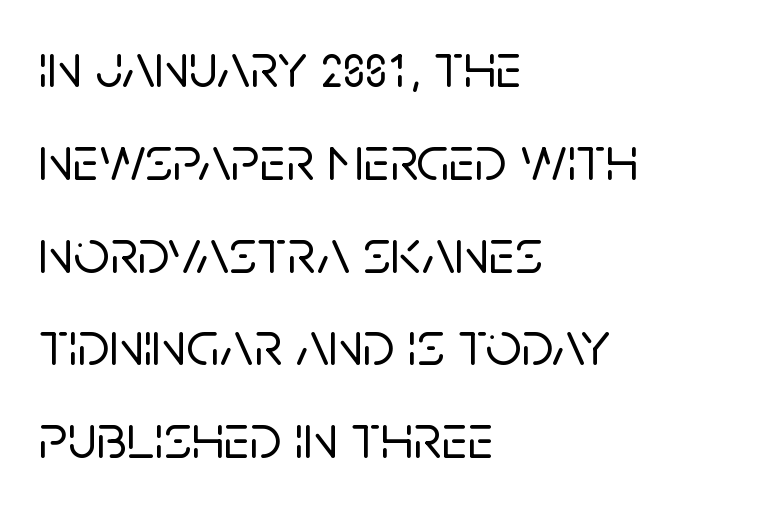
The image shows 64 px sans-serif type, upright; set left-aligned, normal line spacing (1.45x), normal letter spacing, not underlined; low stroke contrast and a large x-height.
